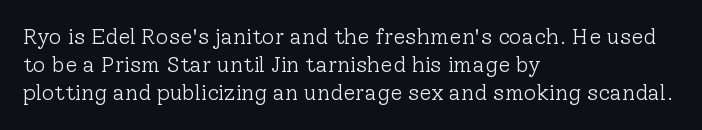
Normally led — the rows are evenly, conventionally spaced. Underlining? Definitely not there. The axis of the letterforms is exactly vertical. The passage is arranged the way most books set body copy — flush left. Default kerning and tracking; the words read as compact shapes.
